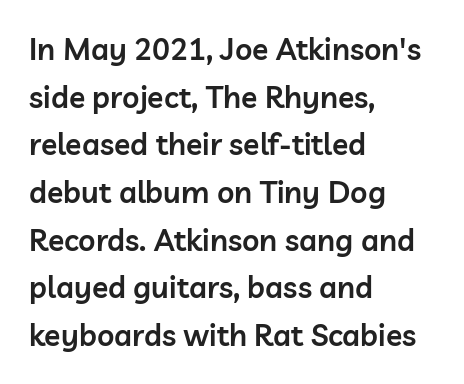
Q: Is the text bold? A: Semi-bold.
Q: Is the text italic (slanted)? A: No, it is upright.
Q: Is the typeface a serif or a sans-serif typeface? A: Sans-serif.
Q: Is the text underlined? A: No.
Q: How is the paragraph aligned? A: Left-aligned.
Q: Is the spacing between letters normal or unusually wide? A: Normal.
Q: Is the spacing between lines tight, normal or loose? A: Normal.
Q: Width (condensed, normal, or wide)? A: Normal.
Q: Stroke contrast? A: Low.
Q: x-height? A: Medium.
Q: Monospaced? A: No.
